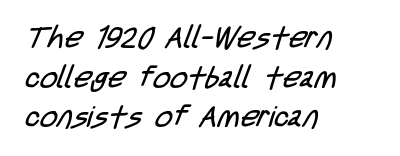
Q: Is the text bold? A: No.
Q: Is the typeface a serif or a sans-serif typeface? A: Sans-serif.
Q: Is the text underlined? A: No.
Q: How is the paragraph aligned? A: Left-aligned.
Q: Is the spacing between letters normal or unusually wide? A: Normal.
Q: Is the spacing between lines tight, normal or loose? A: Normal.
Q: Width (condensed, normal, or wide)? A: Condensed.
Q: Stroke contrast? A: Low.
Q: x-height? A: Large.
Q: Monospaced? A: No.
